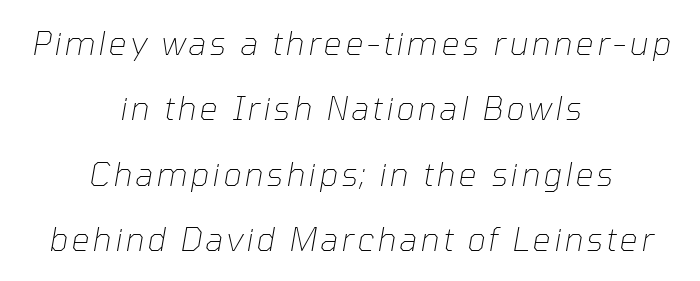
Decoration check: the copy has no underline. Emphasis-style slanted type is in use. In CSS terms this would be text-align: center. Is the stroke heavy? The answer is a plain regular-or-lighter.
